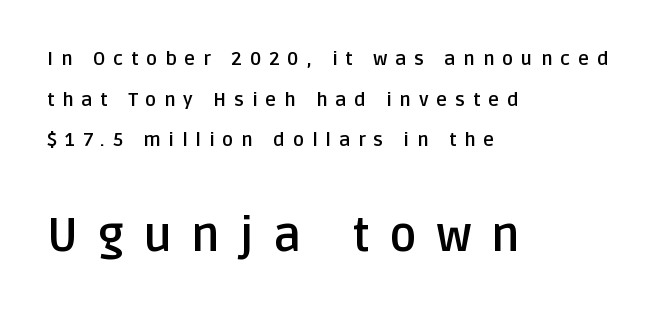
Does the lettering tilt? It doesn't — this is upright. The tracking reads as deliberately expanded to a designer's eye. The letters advance in unequal steps, a hallmark of proportional type. The emphasis by scale lands on block number two, below. The setting favours the left margin, as ordinary paragraphs usually do.
